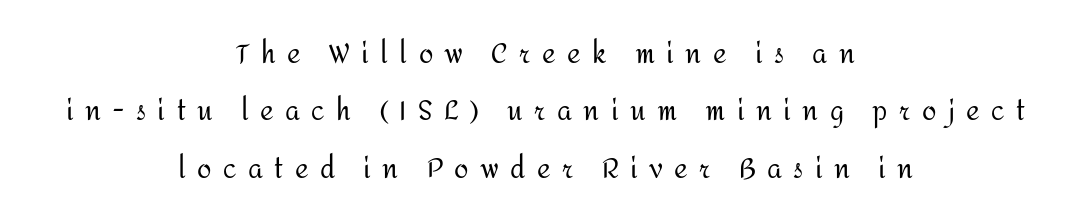
The image shows 26 px text type, upright; set centered, loose line spacing (2.21x), unusually wide letter spacing (+0.44 em), not underlined.
